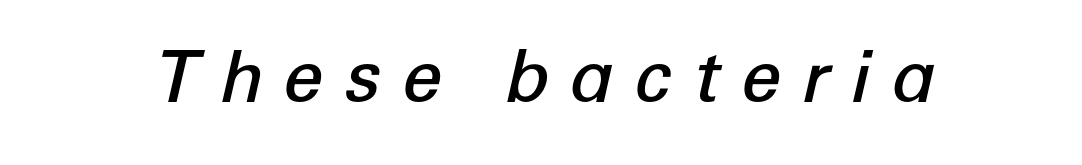
The image shows 72 px semibold type, italic (leaning right); set unusually wide letter spacing (+0.28 em), not underlined; low stroke contrast and a medium x-height.
